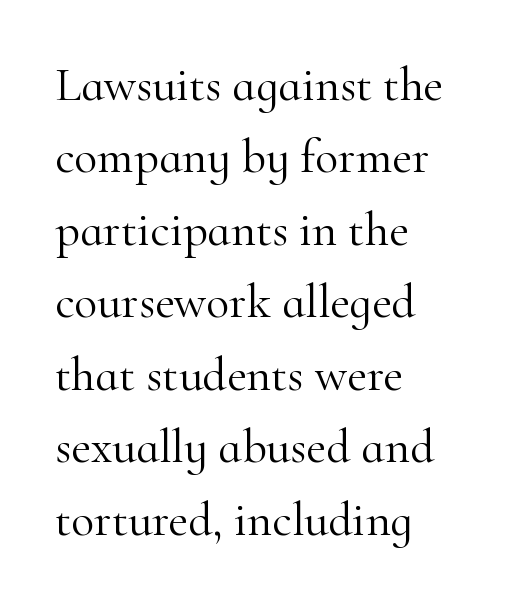
{"serif": "yes", "italic": "no", "bold": "no", "weight": "light", "width": "normal", "stroke_contrast": "high", "x_height": "small", "monospaced": "no", "underline": "no", "align": "left", "line_spacing": "normal", "line_spacing_ratio": 1.51, "letter_spacing": "normal", "letter_spacing_em": 0.0, "glyph_px": 48}
